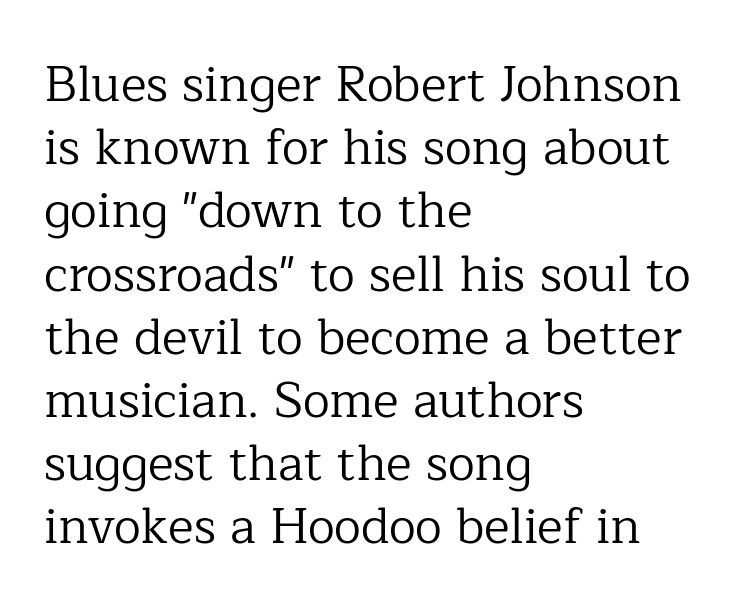
Caption: multi-line text, flush left, ragged right. Line spacing here is normal. Do the letters lean? They stand straight. Tracking here is standard; glyphs follow each other at the usual distance. No word sits above an underline.
